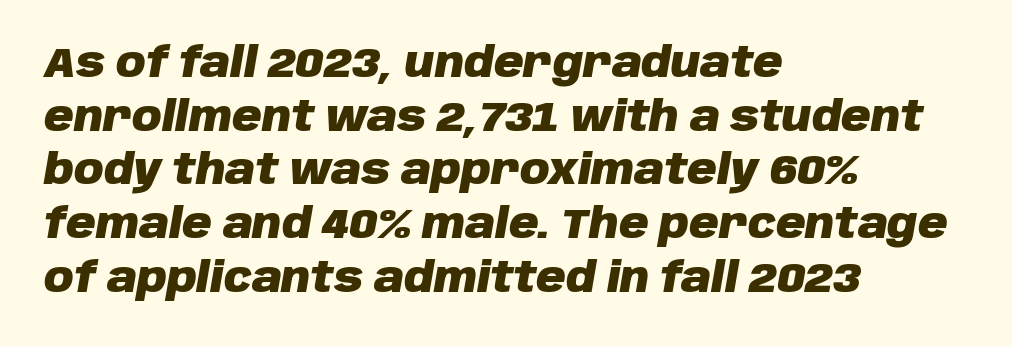
The image shows 41 px heavy type, italic (leaning right); set left-aligned, normal line spacing (1.31x), normal letter spacing, not underlined; low stroke contrast and a large x-height.
